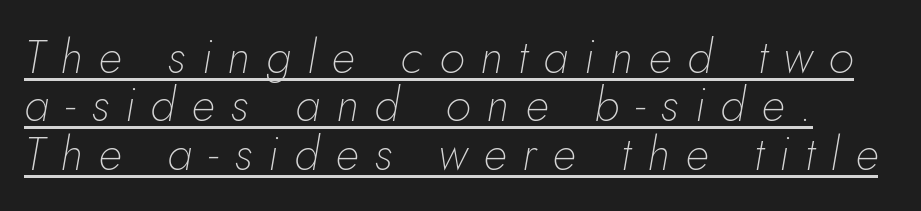
These lines were composed using italics. Quick note: interline space is minimal. No letter is thick-stroked: the sample isn't bold. Compared with typical body copy, the letter spacing here is much looser. The face used here appears with an underline applied. Proportional: the letters do not fall into vertical columns.
